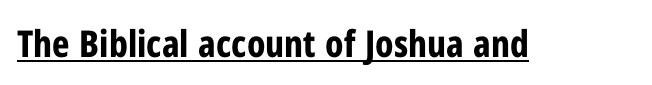
Q: Is the text bold? A: Yes.
Q: Is the text italic (slanted)? A: No, it is upright.
Q: Is the typeface a serif or a sans-serif typeface? A: Sans-serif.
Q: Is the text underlined? A: Yes.
Q: Is the spacing between letters normal or unusually wide? A: Normal.
Q: Width (condensed, normal, or wide)? A: Condensed.
Q: Stroke contrast? A: Low.
Q: x-height? A: Medium.
Q: Monospaced? A: No.
